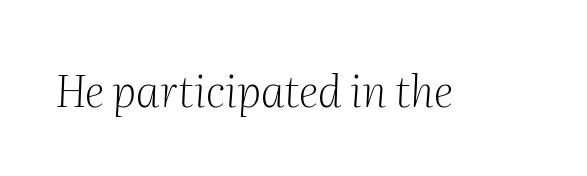
Old-style or modern, the face here clearly has serifs. Check the space under the baseline: it is left empty. Varying glyph widths throughout — classic text-font behaviour. Designer's note — italics engaged.
